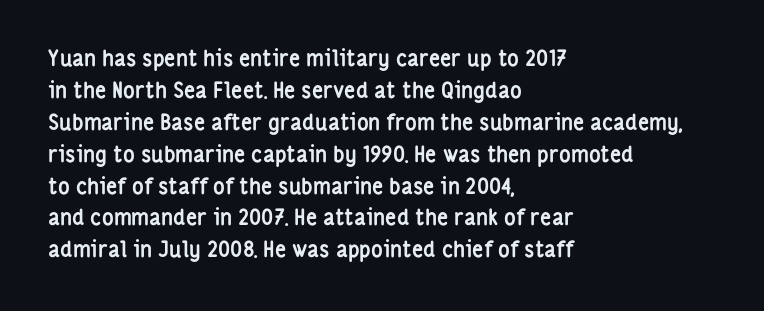
The image shows 22 px bold type, upright; set left-aligned, normal line spacing (1.45x), normal letter spacing, not underlined.
